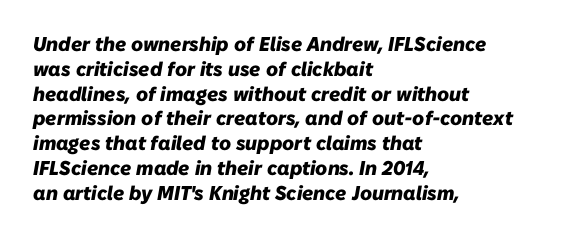
The image shows 20 px bold type, italic (leaning right); set left-aligned, line spacing 1.24x, normal letter spacing, not underlined.
